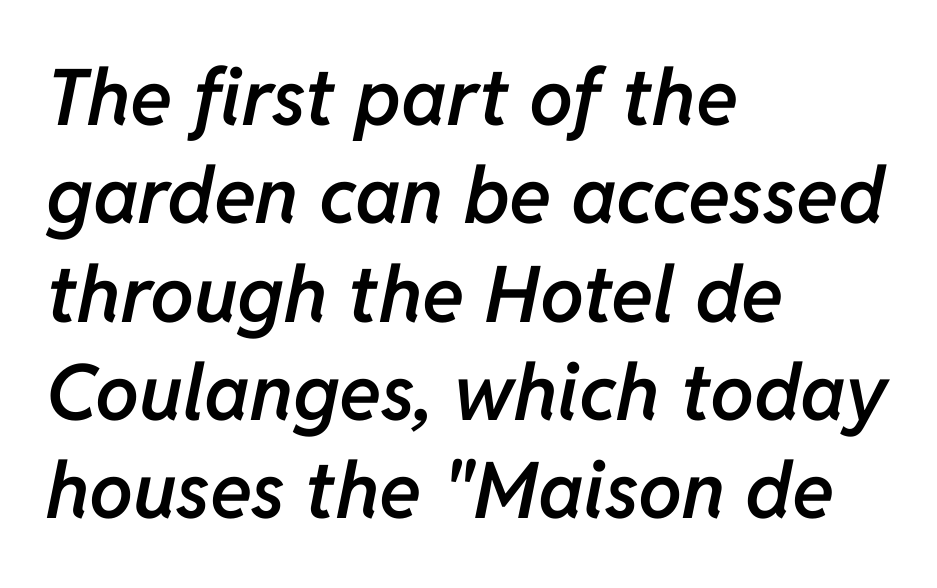
{"italic": "yes", "lean": "right", "slant_degrees": 11, "bold": "semi", "weight": "semibold", "width": "normal", "stroke_contrast": "low", "x_height": "medium", "monospaced": "no", "underline": "no", "align": "left", "line_spacing": "normal", "line_spacing_ratio": 1.26, "letter_spacing": "normal", "letter_spacing_em": 0.0, "glyph_px": 78}
